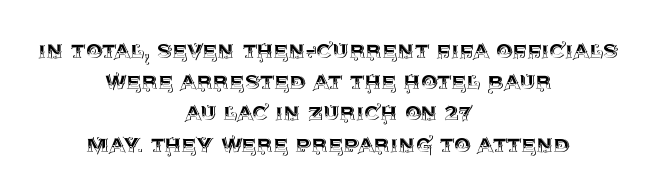
Q: Is the text italic (slanted)? A: No, it is upright.
Q: Is the text underlined? A: No.
Q: How is the paragraph aligned? A: Centered.
Q: Is the spacing between letters normal or unusually wide? A: Normal.
